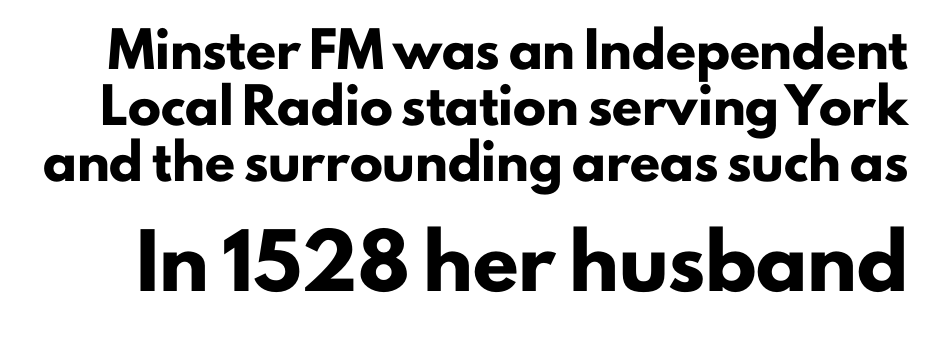
Does the weight exceed regular? Yes, all the way to bold. Any mark beneath the type? The region is blank. A typesetter would call this proportional, since set widths differ per character. This is the regular roman posture of the typeface. In terms of leading, this rendering sits right in the middle. In this sample the second text group is rendered at the bigger scale.
